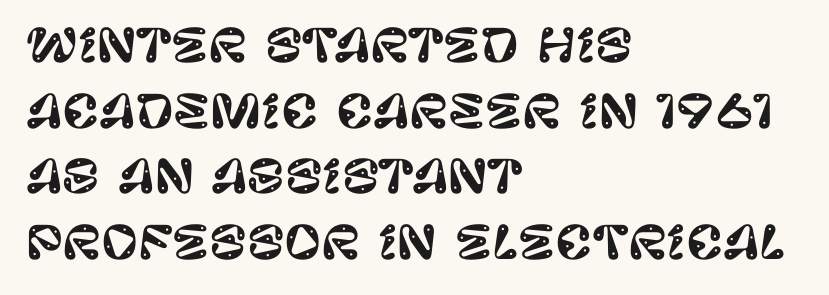
Q: Is the text italic (slanted)? A: Yes.
Q: Is the typeface a serif or a sans-serif typeface? A: Sans-serif.
Q: Is the text underlined? A: No.
Q: How is the paragraph aligned? A: Left-aligned.
Q: Is the spacing between letters normal or unusually wide? A: Normal.
Q: Is the spacing between lines tight, normal or loose? A: Normal.
Q: Width (condensed, normal, or wide)? A: Normal.
Q: Stroke contrast? A: Low.
Q: x-height? A: Large.
Q: Monospaced? A: No.
